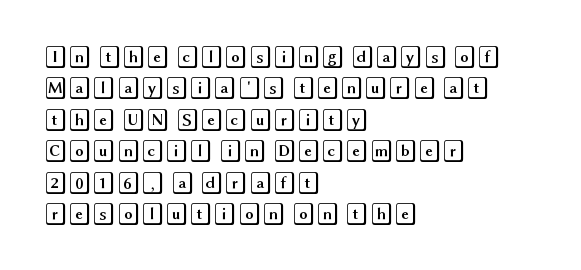
Q: Is the text italic (slanted)? A: No, it is upright.
Q: Is the text underlined? A: No.
Q: How is the paragraph aligned? A: Left-aligned.
Q: Is the spacing between letters normal or unusually wide? A: Normal.
Q: Is the spacing between lines tight, normal or loose? A: Normal.
